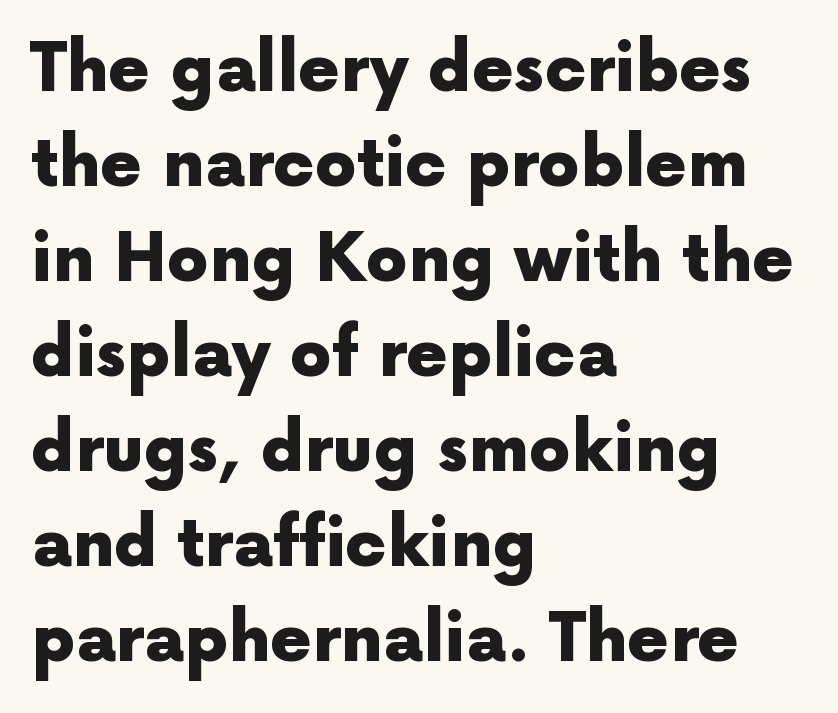
The image shows 66 px heavy sans-serif type, upright; set left-aligned, normal line spacing (1.44x), normal letter spacing, not underlined; a medium x-height.
